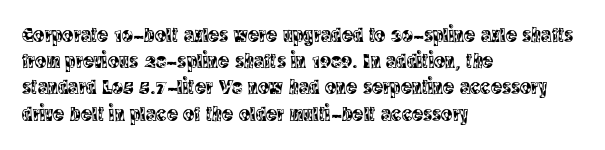
{"italic": "no", "underline": "no", "align": "left", "line_spacing": "normal", "line_spacing_ratio": 1.25, "letter_spacing": "normal", "letter_spacing_em": 0.0, "glyph_px": 21}
